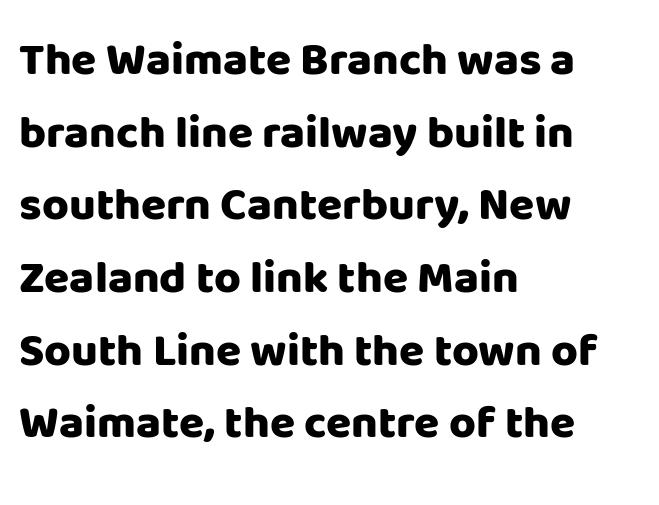
The image shows 46 px heavy sans-serif type, upright; set left-aligned, normal line spacing (1.58x), normal letter spacing, not underlined; low stroke contrast and a large x-height.
